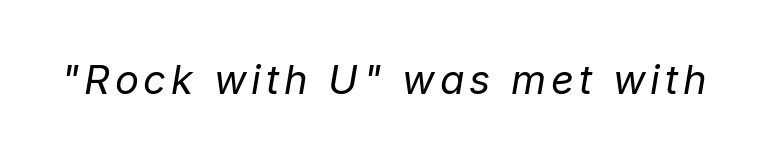
{"italic": "yes", "lean": "right", "slant_degrees": 9, "bold": "no", "weight": "regular", "width": "normal", "stroke_contrast": "low", "x_height": "medium", "monospaced": "no", "underline": "no", "glyph_px": 40}
